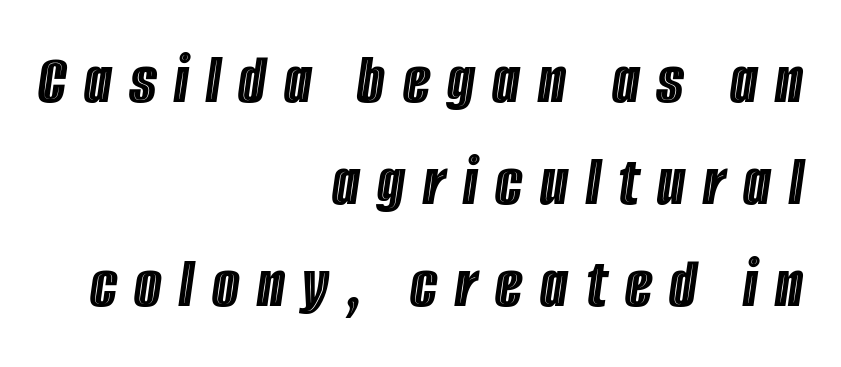
These lines sit exactly where default settings would place them. Compared with ordinary roman type, these characters are visibly tilted. A typesetter would call this proportional, since set widths differ per character. The space beneath each line is pristine and unruled.
